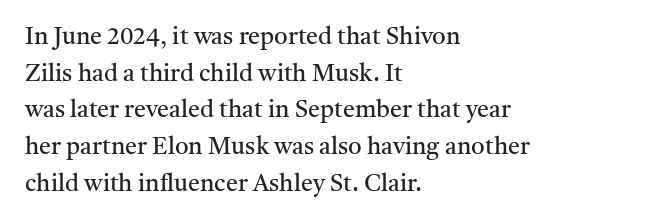
{"italic": "no", "bold": "no", "underline": "no", "align": "left", "line_spacing": "normal", "line_spacing_ratio": 1.53, "letter_spacing": "normal", "letter_spacing_em": 0.0, "glyph_px": 24}
